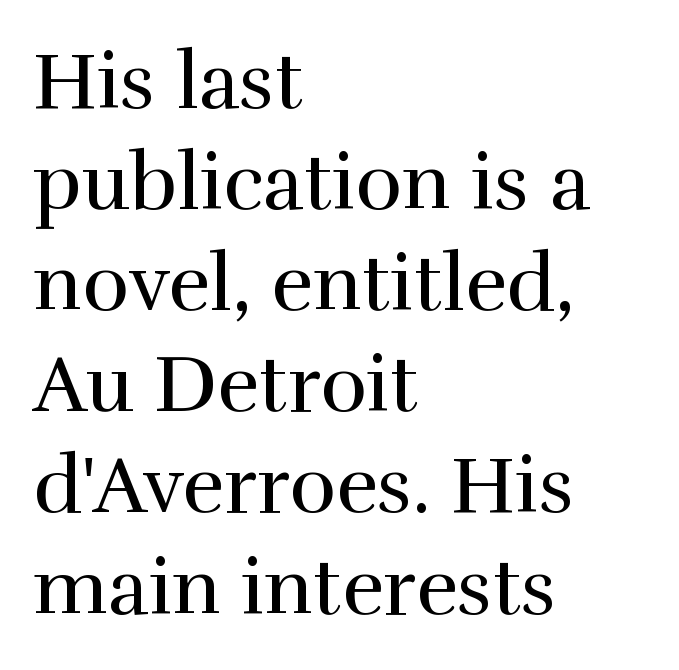
There is no visible air inserted between adjacent glyphs. Unbolded letterforms with no extra heft. Quick note: not italic, upright. This sample has the flowing, uneven cadence of proportional lettering.
